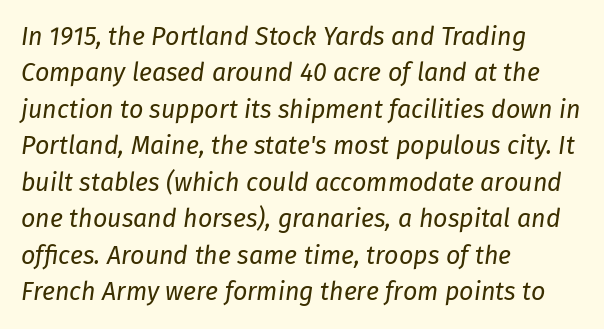
The image shows 25 px text type, italic (leaning right); set left-aligned, normal line spacing (1.46x), normal letter spacing, not underlined.
